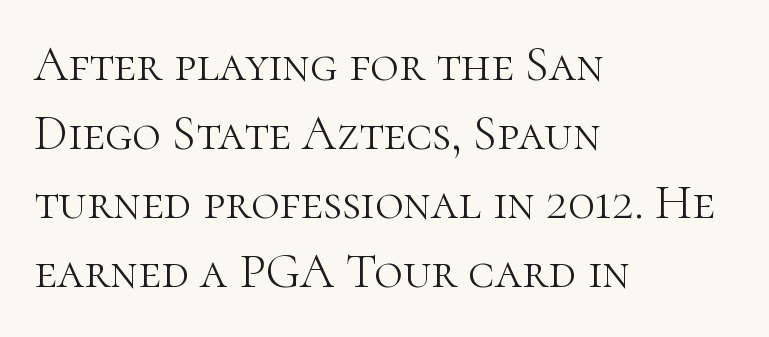
{"serif": "yes", "italic": "no", "bold": "no", "weight": "light", "width": "normal", "stroke_contrast": "high", "x_height": "medium", "monospaced": "no", "underline": "no", "align": "left", "line_spacing": "normal", "line_spacing_ratio": 1.41, "letter_spacing": "normal", "letter_spacing_em": 0.0, "glyph_px": 49}
